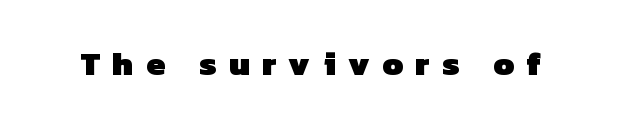
Q: Is the text bold? A: Yes.
Q: Is the typeface a serif or a sans-serif typeface? A: Sans-serif.
Q: Is the text underlined? A: No.
Q: Is the spacing between letters normal or unusually wide? A: Unusually wide.
Q: Width (condensed, normal, or wide)? A: Normal.
Q: Stroke contrast? A: Low.
Q: x-height? A: Medium.
Q: Monospaced? A: No.
